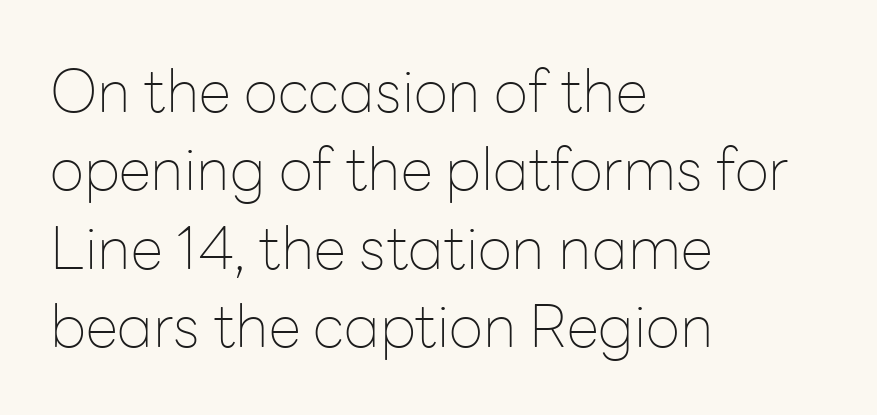
{"serif": "no", "italic": "no", "bold": "no", "weight": "thin", "width": "normal", "stroke_contrast": "low", "x_height": "medium", "monospaced": "no", "underline": "no", "align": "left", "line_spacing": "normal", "line_spacing_ratio": 1.33, "letter_spacing": "normal", "letter_spacing_em": 0.0, "glyph_px": 59}
